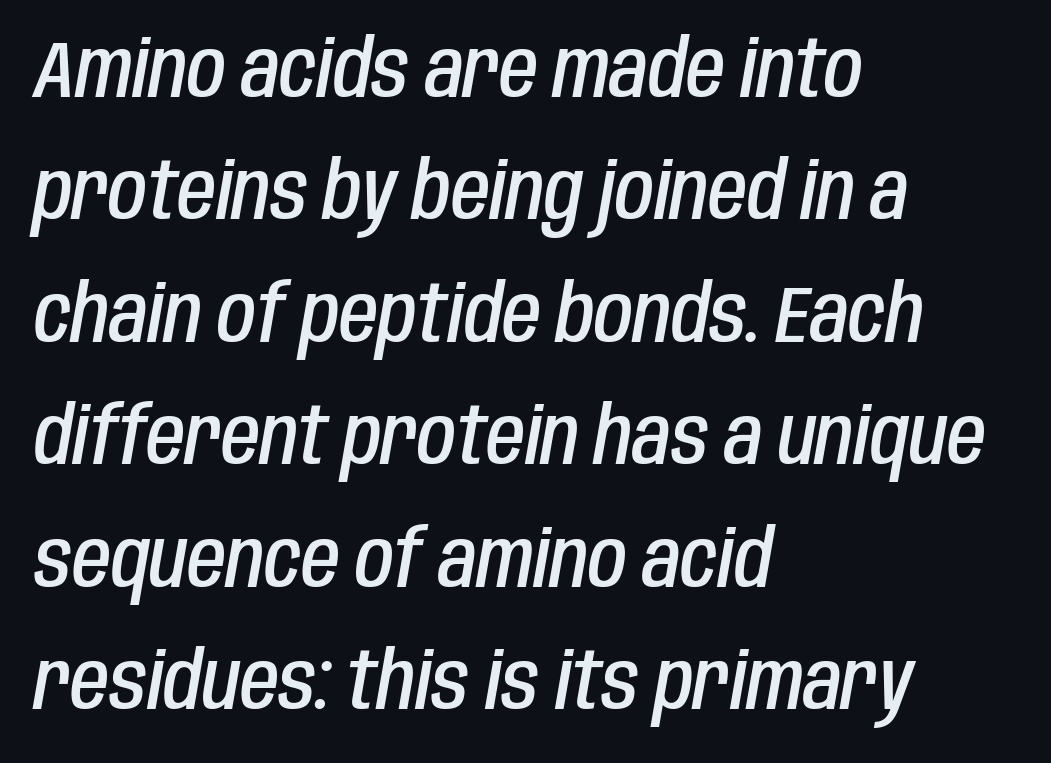
Q: Is the text bold? A: Semi-bold.
Q: Is the text italic (slanted)? A: Yes, it leans right by about 10 degrees.
Q: Is the text underlined? A: No.
Q: How is the paragraph aligned? A: Left-aligned.
Q: Is the spacing between letters normal or unusually wide? A: Normal.
Q: Is the spacing between lines tight, normal or loose? A: Normal.
Q: Width (condensed, normal, or wide)? A: Condensed.
Q: Stroke contrast? A: Low.
Q: x-height? A: Large.
Q: Monospaced? A: No.
